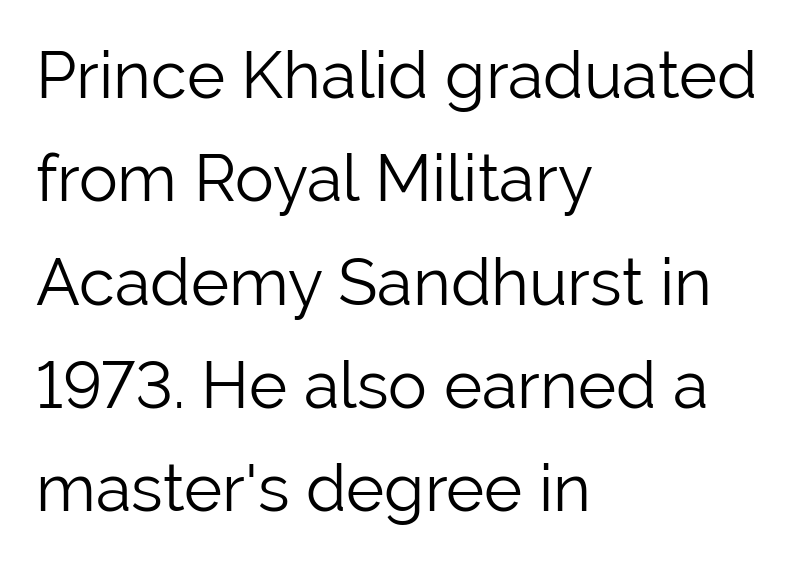
Q: Is the text bold? A: No.
Q: Is the text italic (slanted)? A: No, it is upright.
Q: Is the typeface a serif or a sans-serif typeface? A: Sans-serif.
Q: Is the text underlined? A: No.
Q: How is the paragraph aligned? A: Left-aligned.
Q: Is the spacing between letters normal or unusually wide? A: Normal.
Q: Is the spacing between lines tight, normal or loose? A: Normal.
Q: Width (condensed, normal, or wide)? A: Normal.
Q: Stroke contrast? A: Low.
Q: x-height? A: Medium.
Q: Monospaced? A: No.
